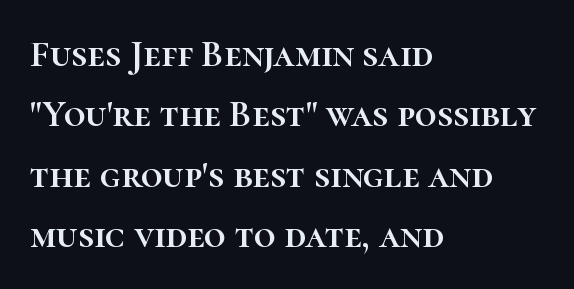
Line spacing here is normal. Proportional: the letters do not fall into vertical columns. All the whitespace from short lines collects on the right. The letters sit at their default tracking, neither squeezed nor spread. No word sits above an underline.
